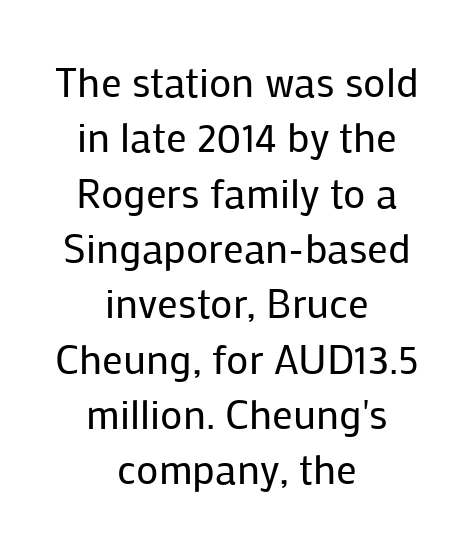
{"serif": "no", "italic": "no", "bold": "no", "weight": "regular", "width": "normal", "stroke_contrast": "low", "x_height": "medium", "monospaced": "no", "underline": "no", "align": "center", "line_spacing": "normal", "line_spacing_ratio": 1.35, "letter_spacing": "normal", "letter_spacing_em": 0.0, "glyph_px": 41}
